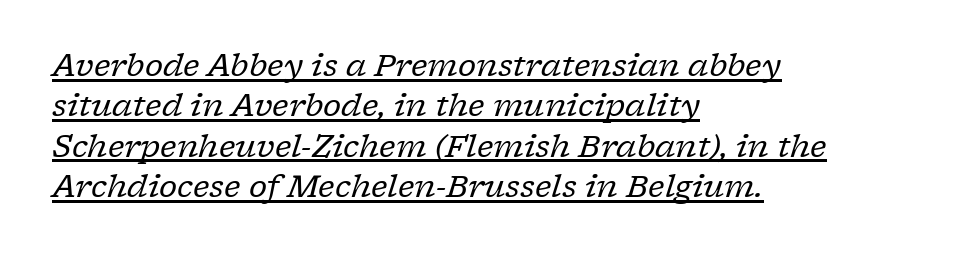
The image shows 31 px regular-weight serif type, italic (leaning right); set left-aligned, normal line spacing (1.3x), normal letter spacing, underlined; low stroke contrast and a medium x-height.
